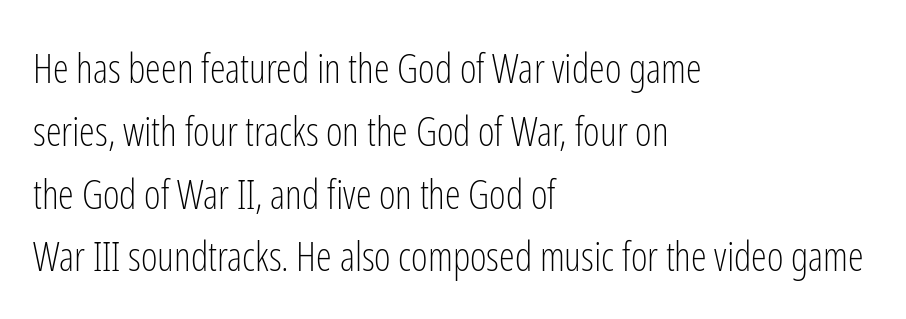
{"serif": "no", "italic": "no", "bold": "no", "weight": "light", "width": "condensed", "stroke_contrast": "low", "x_height": "medium", "monospaced": "no", "underline": "no", "align": "left", "line_spacing": "normal", "line_spacing_ratio": 1.57, "letter_spacing": "normal", "letter_spacing_em": 0.0, "glyph_px": 40}
